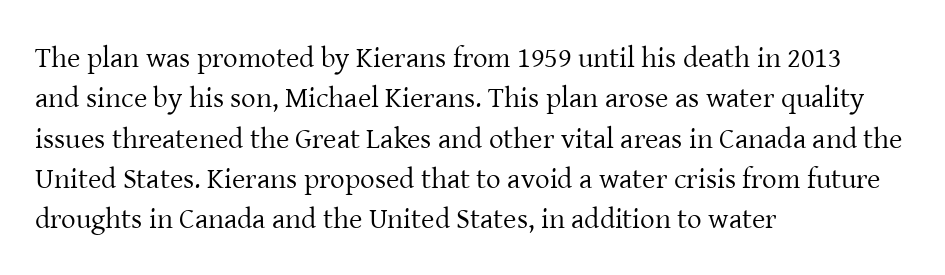
Vertical stems look standard width or narrower in stroke. Reading down the block, your eye returns to a fixed left position each line. Quick note: underline off. The designer left line spacing at the default. No extra tracking has been applied to these lines.
